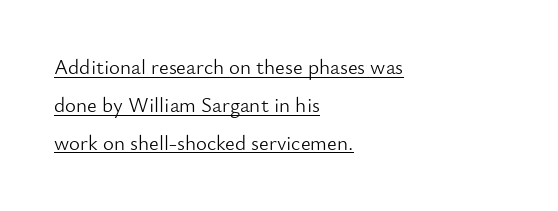
Is the letter spacing exaggerated? No — it looks like the ordinary default. The letters look calm and open, with moderate or lighter stems. In terms of posture, this sample is upright. Is the block centered? No — it sits flush against the left margin.
